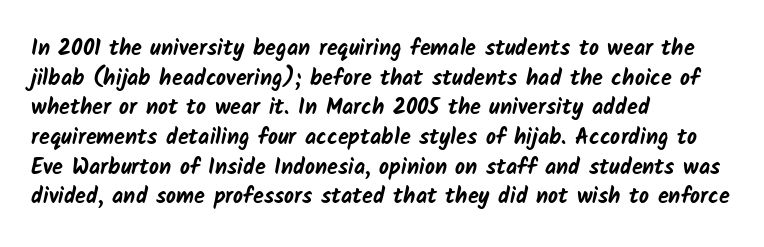
Q: Is the text bold? A: Yes.
Q: Is the text underlined? A: No.
Q: How is the paragraph aligned? A: Left-aligned.
Q: Is the spacing between letters normal or unusually wide? A: Normal.
Q: Is the spacing between lines tight, normal or loose? A: Normal.
